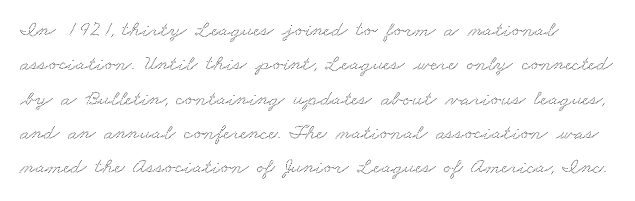
{"underline": "no", "line_spacing": "normal", "line_spacing_ratio": 1.56, "letter_spacing": "normal", "letter_spacing_em": 0.0, "glyph_px": 22}
